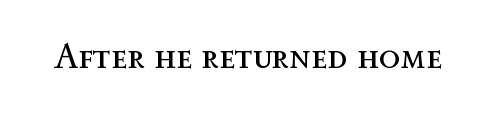
The weight would be labelled regular, book, light, or lighter still. Any mark beneath the type? The region is blank. Looks like regular typesetting: each glyph gets only the width it needs. The letterforms sit shoulder to shoulder at normal distance. The letters stand straight up with perfectly vertical stems.
